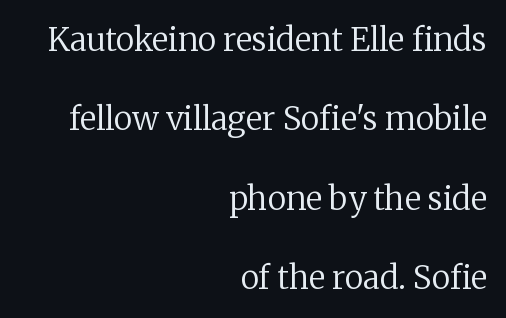
{"serif": "yes", "italic": "no", "bold": "no", "weight": "regular", "width": "normal", "stroke_contrast": "low", "x_height": "medium", "monospaced": "no", "underline": "no", "align": "right", "line_spacing": "loose", "line_spacing_ratio": 2.48, "letter_spacing": "normal", "letter_spacing_em": 0.0, "glyph_px": 32}
